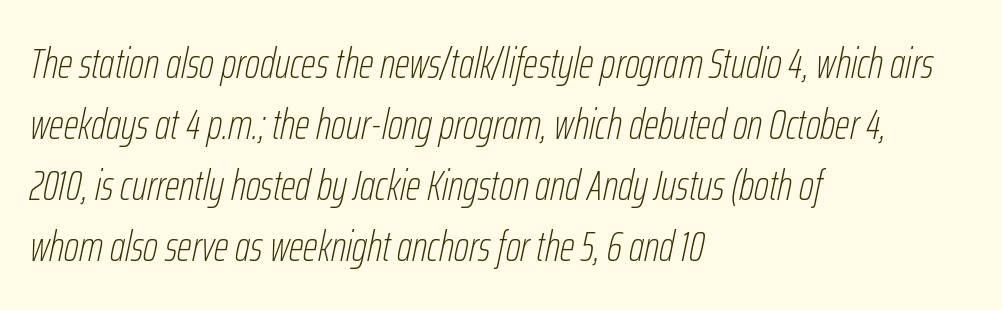
Q: Is the text bold? A: No.
Q: Is the text italic (slanted)? A: Yes, it leans right by about 12 degrees.
Q: Is the text underlined? A: No.
Q: How is the paragraph aligned? A: Left-aligned.
Q: Is the spacing between letters normal or unusually wide? A: Normal.
Q: Is the spacing between lines tight, normal or loose? A: Normal.
Q: Width (condensed, normal, or wide)? A: Condensed.
Q: Stroke contrast? A: Low.
Q: x-height? A: Medium.
Q: Monospaced? A: No.
